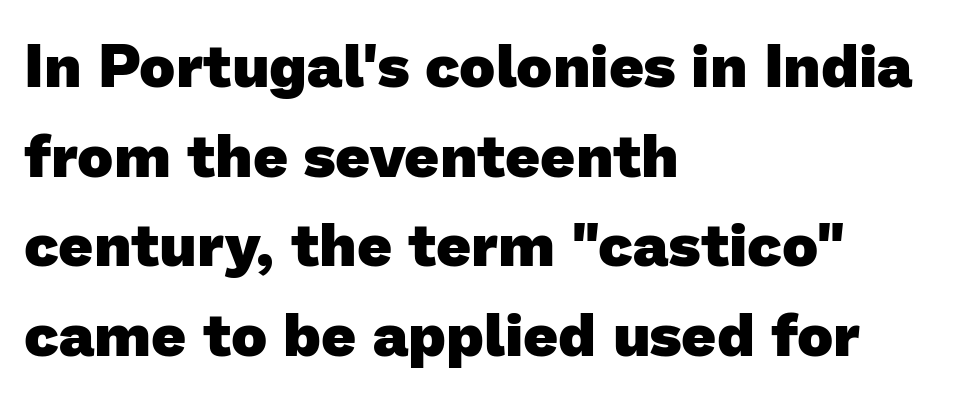
The image shows 61 px heavy sans-serif type; set left-aligned, normal line spacing (1.47x), normal letter spacing, not underlined; low stroke contrast and a medium x-height.
